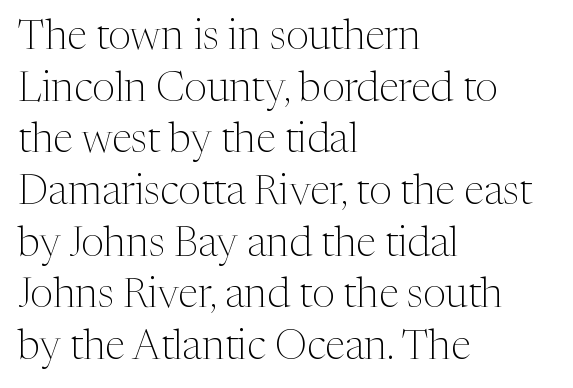
Q: Is the text bold? A: No.
Q: Is the text italic (slanted)? A: No, it is upright.
Q: Is the typeface a serif or a sans-serif typeface? A: Serif.
Q: Is the text underlined? A: No.
Q: How is the paragraph aligned? A: Left-aligned.
Q: Is the spacing between letters normal or unusually wide? A: Normal.
Q: Is the spacing between lines tight, normal or loose? A: Normal.
Q: Width (condensed, normal, or wide)? A: Normal.
Q: Stroke contrast? A: Medium.
Q: x-height? A: Medium.
Q: Monospaced? A: No.
